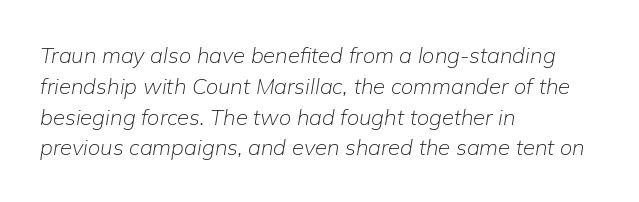
Q: Is the text bold? A: No.
Q: Is the text italic (slanted)? A: Yes, it leans right by about 9 degrees.
Q: Is the text underlined? A: No.
Q: How is the paragraph aligned? A: Left-aligned.
Q: Is the spacing between letters normal or unusually wide? A: Normal.
Q: Is the spacing between lines tight, normal or loose? A: Normal.
